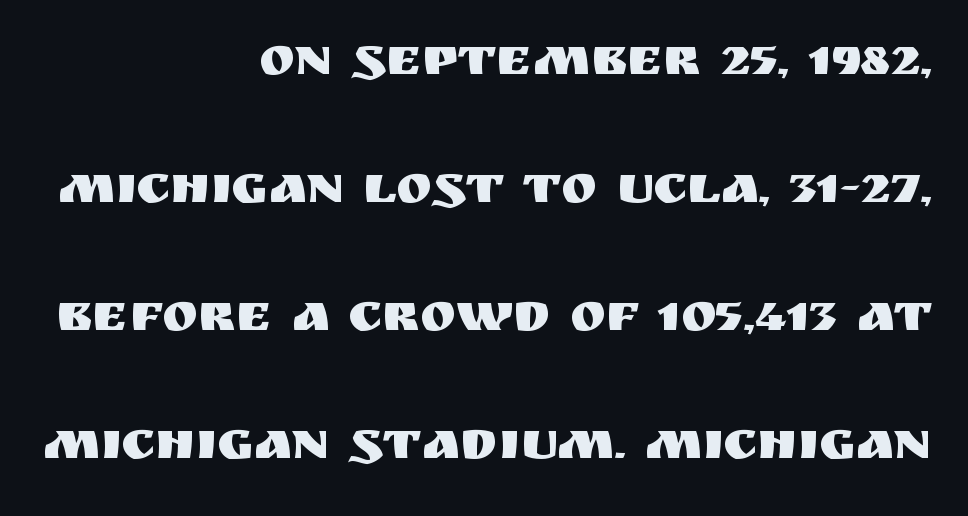
{"serif": "no", "italic": "no", "width": "normal", "stroke_contrast": "medium", "x_height": "large", "monospaced": "no", "underline": "no", "align": "right", "line_spacing": "loose", "line_spacing_ratio": 2.37, "letter_spacing": "normal", "letter_spacing_em": 0.0, "glyph_px": 54}
